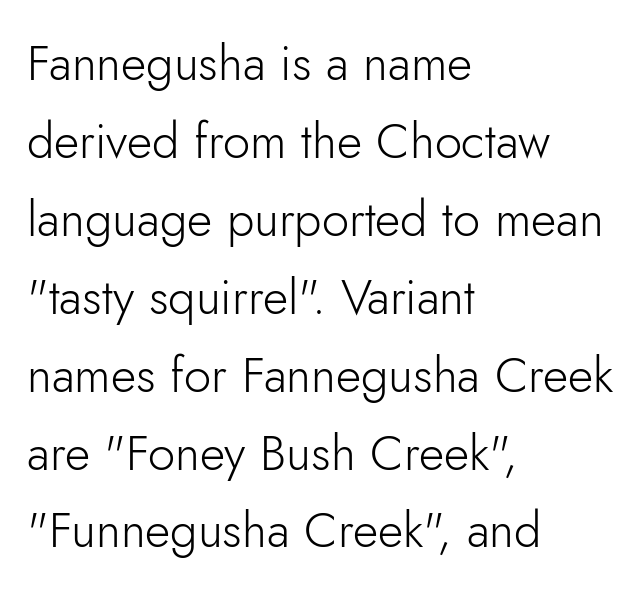
{"serif": "no", "italic": "no", "bold": "no", "weight": "light", "width": "normal", "stroke_contrast": "low", "x_height": "small", "monospaced": "no", "underline": "no", "align": "left", "line_spacing": "normal", "line_spacing_ratio": 1.59, "letter_spacing": "normal", "letter_spacing_em": 0.0, "glyph_px": 49}
